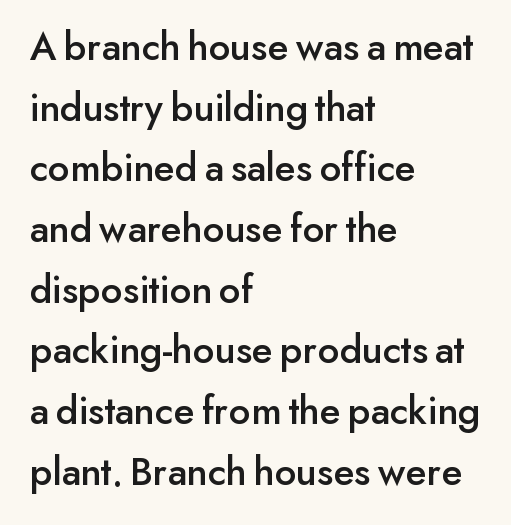
Q: Is the text italic (slanted)? A: No, it is upright.
Q: Is the typeface a serif or a sans-serif typeface? A: Sans-serif.
Q: Is the text underlined? A: No.
Q: How is the paragraph aligned? A: Left-aligned.
Q: Is the spacing between letters normal or unusually wide? A: Normal.
Q: Is the spacing between lines tight, normal or loose? A: Normal.
Q: Width (condensed, normal, or wide)? A: Normal.
Q: Stroke contrast? A: Low.
Q: x-height? A: Small.
Q: Monospaced? A: No.
